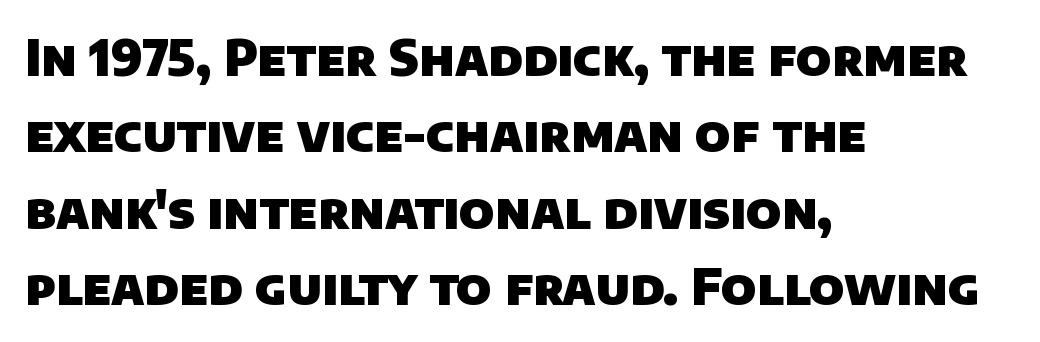
Each glyph is drawn with heavy, bold strokes. Classification — sans serif. A typesetter would call this zero additional tracking. Letters rest on an invisible, unmarked baseline. In terms of leading, this rendering sits right in the middle. Each letter keeps its own natural width here, so spacing adapts to shape.
